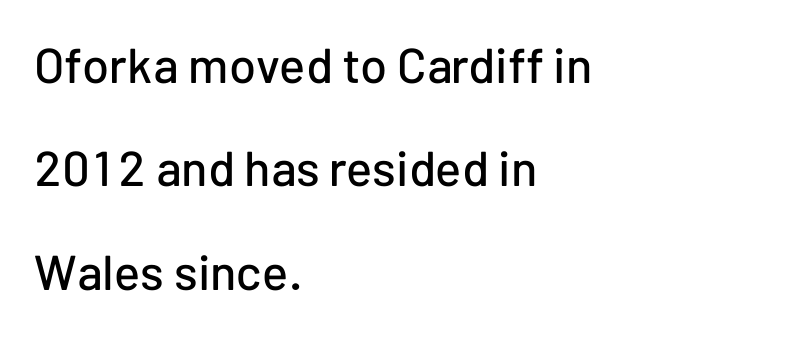
{"serif": "no", "italic": "no", "width": "normal", "stroke_contrast": "low", "x_height": "medium", "monospaced": "no", "underline": "no", "align": "left", "line_spacing": "loose", "line_spacing_ratio": 2.11, "letter_spacing": "normal", "letter_spacing_em": 0.0, "glyph_px": 49}
